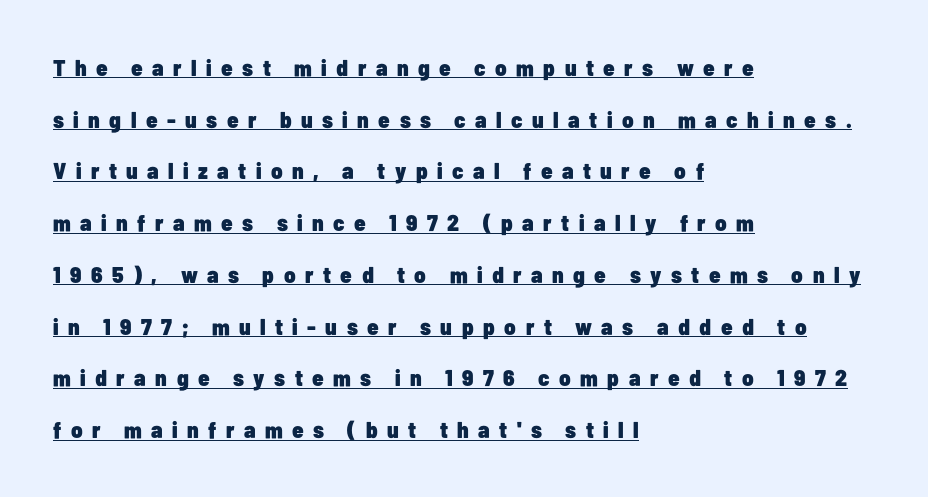
Q: Is the text bold? A: Yes.
Q: Is the text italic (slanted)? A: No, it is upright.
Q: Is the text underlined? A: Yes.
Q: How is the paragraph aligned? A: Left-aligned.
Q: Is the spacing between letters normal or unusually wide? A: Unusually wide.
Q: Is the spacing between lines tight, normal or loose? A: Loose.
